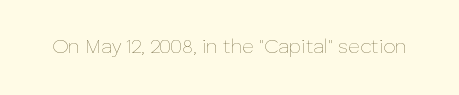
{"italic": "no", "bold": "no", "underline": "no", "letter_spacing": "normal", "letter_spacing_em": 0.0, "glyph_px": 20}
